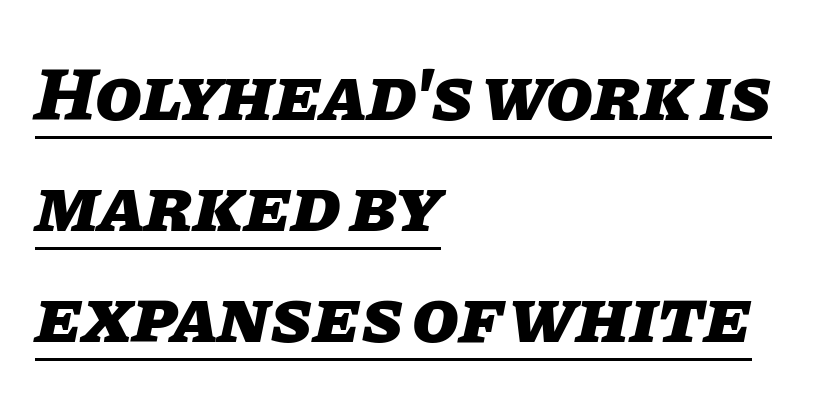
Students, observe: this is what conventionally led text looks like. These characters rest on top of a visible drawn line. Tall strokes in this sample are angled rather than plumb. On the weight axis this lands at bold, roughly 700. A typesetter would call this proportional, since set widths differ per character. Left-aligned paragraph, ragged on the right.
